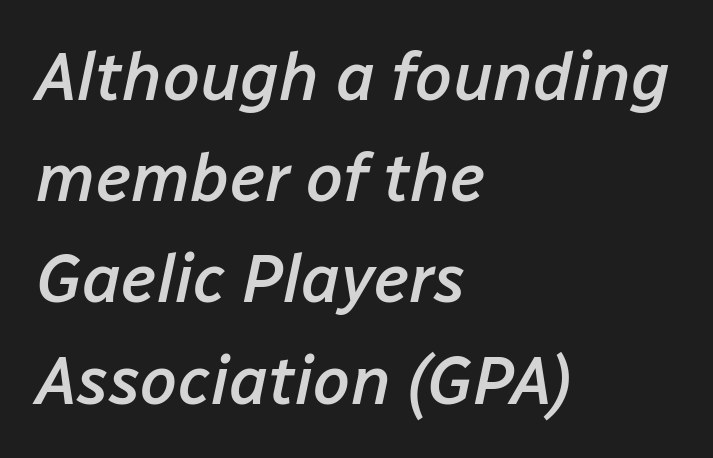
Varying glyph widths throughout — classic text-font behaviour. Does the copy run flush right? No — it runs flush left. Would a proofreader flag this as italicized? Yes. Underline: absent. The space between consecutive lines is moderate.
